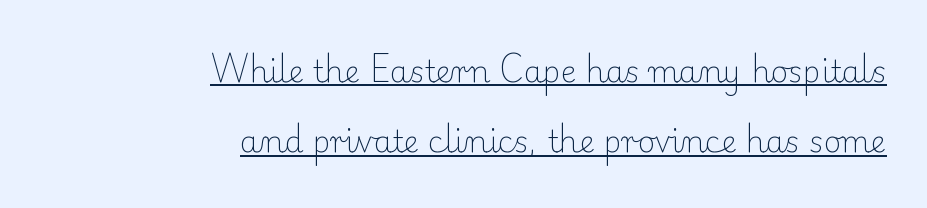
The image shows 30 px light serif type, upright; set right-aligned, loose line spacing (2.35x), normal letter spacing, underlined; low stroke contrast and a small x-height.
